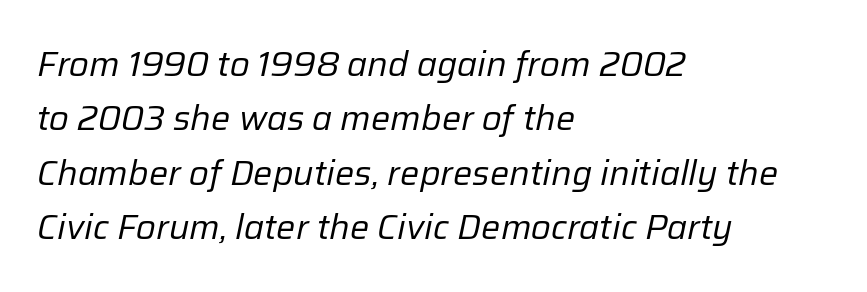
{"italic": "yes", "lean": "right", "slant_degrees": 12, "bold": "no", "weight": "regular", "width": "normal", "stroke_contrast": "low", "x_height": "medium", "monospaced": "no", "underline": "no", "align": "left", "line_spacing": "normal", "line_spacing_ratio": 1.6, "letter_spacing": "normal", "letter_spacing_em": 0.0, "glyph_px": 34}
